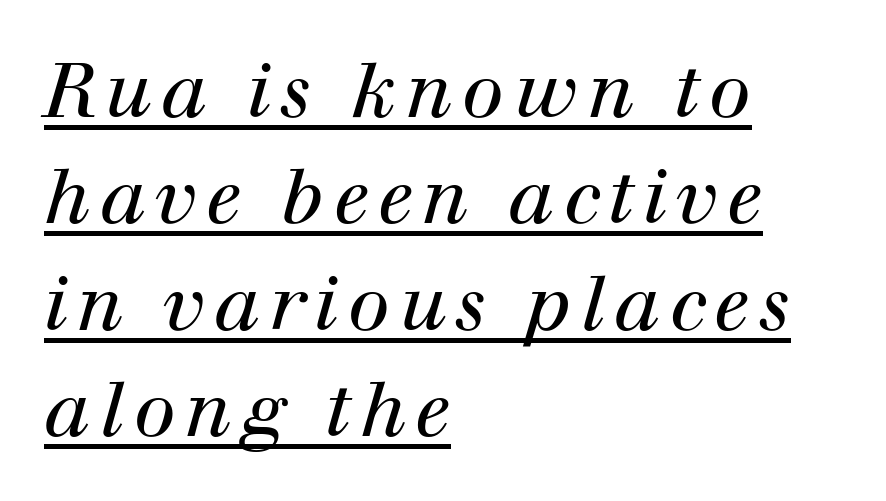
A serif font was chosen for this passage. Short and long lines alike share a common starting point at left. Italic? Definitely — the glyphs are oblique. Leading matches the norm, producing a regular column. Think of a printed novel: that variable character pitch is what you see here.
